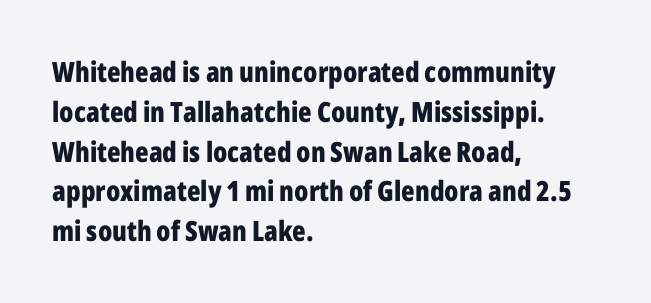
The image shows 28 px bold, condensed sans-serif type, upright; set left-aligned, normal line spacing (1.42x), normal letter spacing, not underlined; low stroke contrast and a medium x-height.
